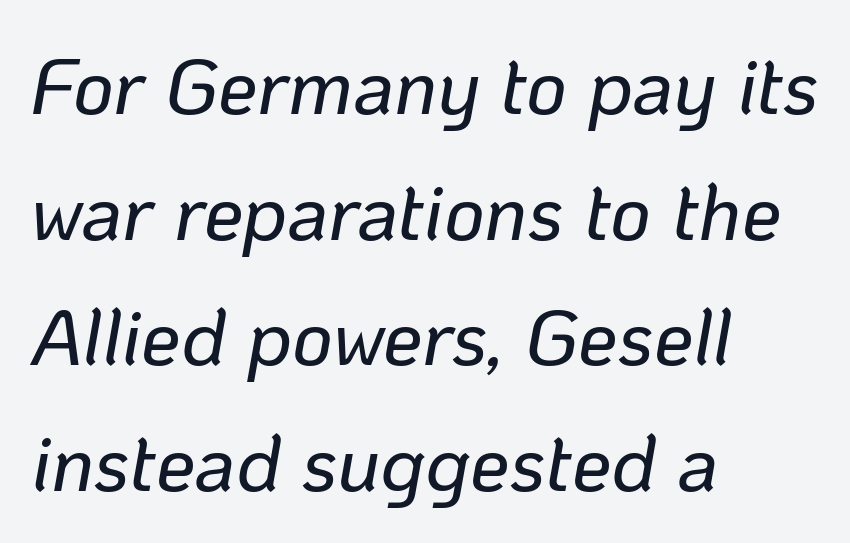
{"italic": "yes", "lean": "right", "slant_degrees": 10, "width": "normal", "stroke_contrast": "low", "x_height": "medium", "monospaced": "no", "underline": "no", "align": "left", "line_spacing": "normal", "line_spacing_ratio": 1.59, "letter_spacing": "normal", "letter_spacing_em": 0.0, "glyph_px": 79}
